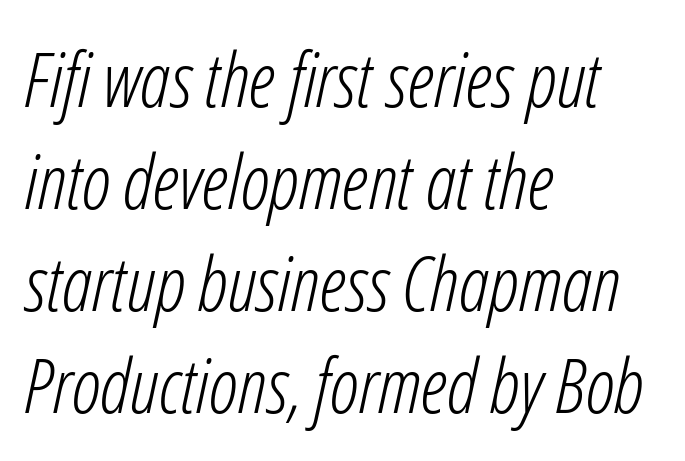
The image shows 76 px light, condensed type, italic (leaning right); set left-aligned, normal line spacing (1.34x), normal letter spacing, not underlined; low stroke contrast and a medium x-height.
